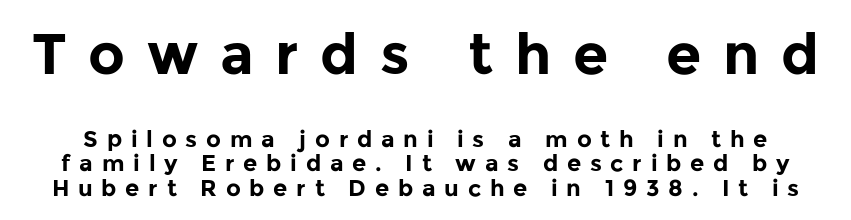
Q: Is the text bold? A: Yes.
Q: Is the text italic (slanted)? A: No, it is upright.
Q: Is the typeface a serif or a sans-serif typeface? A: Sans-serif.
Q: Is the text underlined? A: No.
Q: Is the spacing between letters normal or unusually wide? A: Unusually wide.
Q: Is the spacing between lines tight, normal or loose? A: Tight.
Q: Which block of text is set in a larger size, the first (top) or the second (bottom)? A: The first (top) one.
Q: Width (condensed, normal, or wide)? A: Normal.
Q: Stroke contrast? A: Low.
Q: x-height? A: Medium.
Q: Monospaced? A: No.
